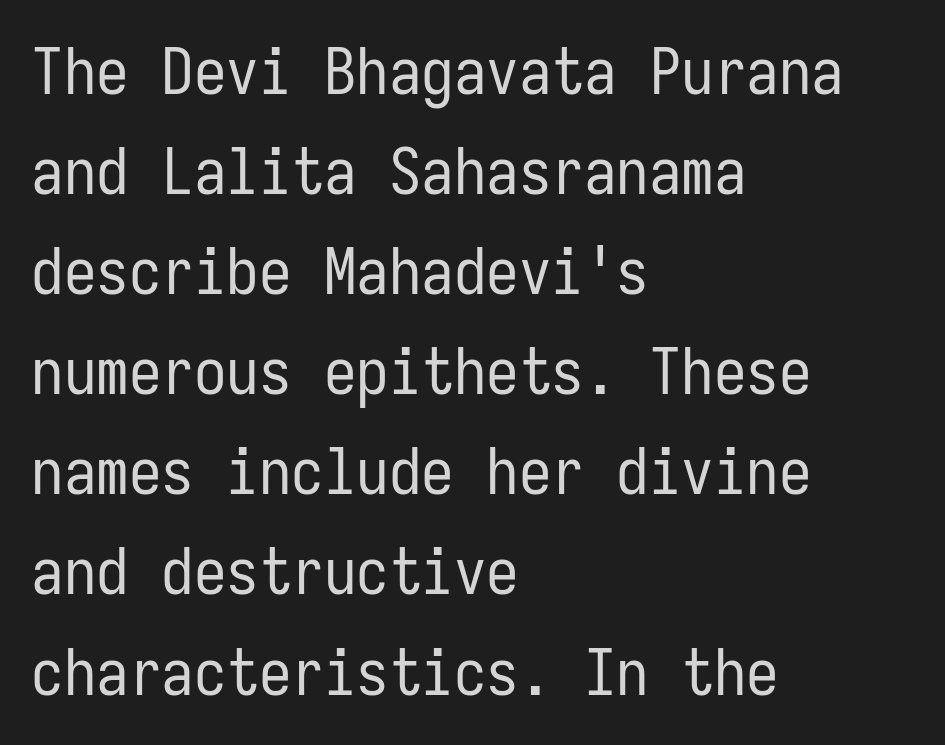
{"serif": "no", "italic": "no", "bold": "no", "weight": "regular", "width": "condensed", "stroke_contrast": "low", "x_height": "medium", "monospaced": "yes", "underline": "no", "align": "left", "line_spacing": "normal", "line_spacing_ratio": 1.54, "letter_spacing": "normal", "letter_spacing_em": 0.0, "glyph_px": 65}
